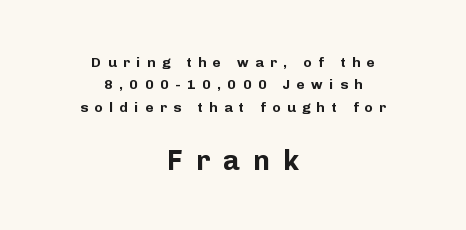
{"serif": "no", "italic": "no", "bold": "yes", "weight": "bold", "width": "normal", "stroke_contrast": "low", "x_height": "medium", "monospaced": "no", "underline": "no", "align": "center", "line_spacing": "normal", "line_spacing_ratio": 1.6, "letter_spacing": "wide", "letter_spacing_em": 0.47, "larger_block": "second", "size_ratio": 2.0, "glyph_px": 28}
